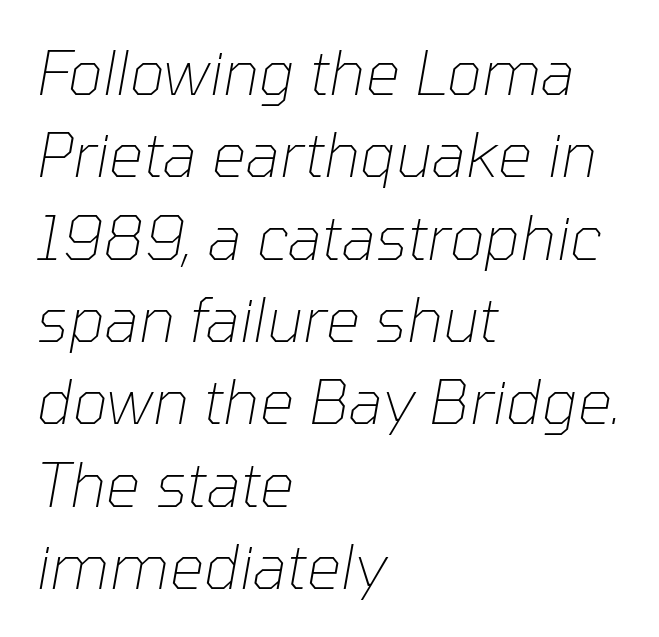
{"italic": "yes", "lean": "right", "slant_degrees": 10, "bold": "no", "weight": "thin", "width": "normal", "stroke_contrast": "low", "x_height": "medium", "monospaced": "no", "underline": "no", "align": "left", "line_spacing": "normal", "line_spacing_ratio": 1.35, "letter_spacing": "normal", "letter_spacing_em": 0.0, "glyph_px": 61}
